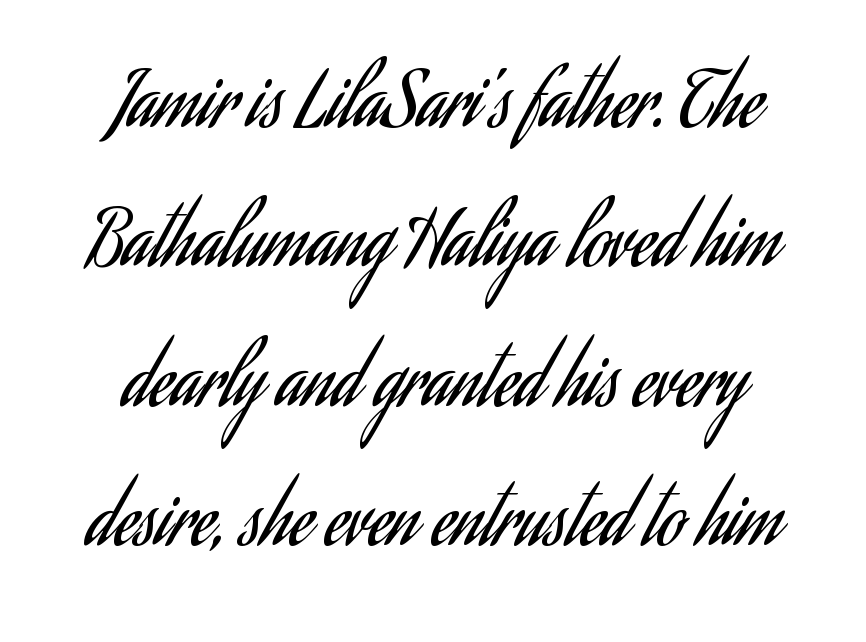
Q: Is the text bold? A: No.
Q: Is the text italic (slanted)? A: Yes.
Q: Is the typeface a serif or a sans-serif typeface? A: Sans-serif.
Q: Is the text underlined? A: No.
Q: Is the spacing between letters normal or unusually wide? A: Normal.
Q: Width (condensed, normal, or wide)? A: Condensed.
Q: Stroke contrast? A: Low.
Q: x-height? A: Small.
Q: Monospaced? A: No.
